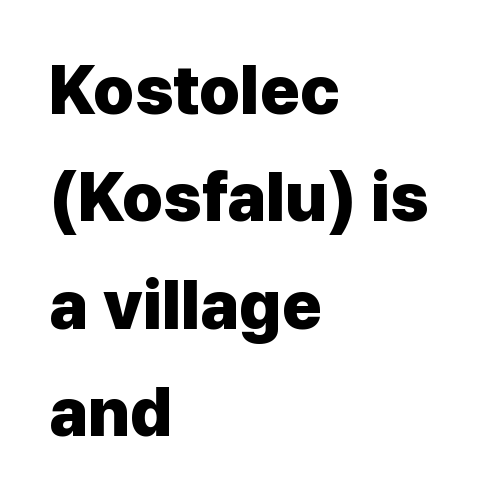
Q: Is the text bold? A: Yes.
Q: Is the text italic (slanted)? A: No, it is upright.
Q: Is the typeface a serif or a sans-serif typeface? A: Sans-serif.
Q: Is the text underlined? A: No.
Q: How is the paragraph aligned? A: Left-aligned.
Q: Is the spacing between letters normal or unusually wide? A: Normal.
Q: Is the spacing between lines tight, normal or loose? A: Normal.
Q: Width (condensed, normal, or wide)? A: Normal.
Q: Stroke contrast? A: Low.
Q: x-height? A: Medium.
Q: Monospaced? A: No.
